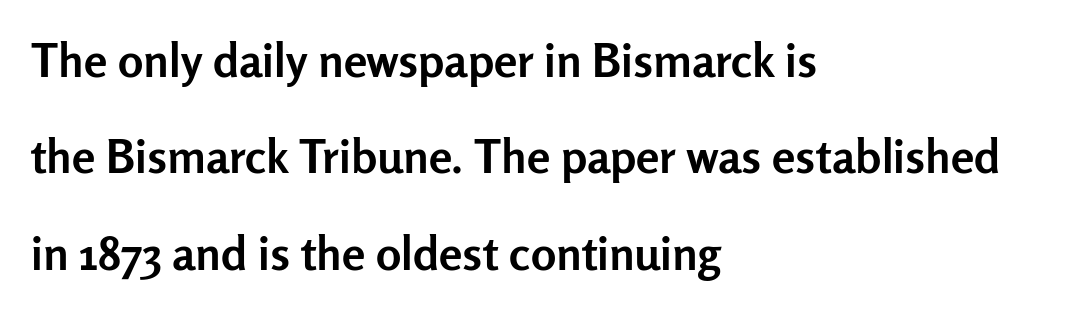
The image shows 47 px semibold sans-serif type, upright; set left-aligned, loose line spacing (2.05x), normal letter spacing, not underlined; low stroke contrast and a medium x-height.
